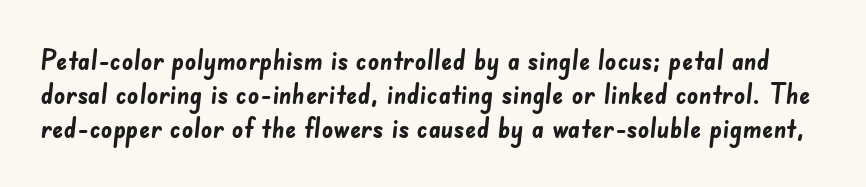
{"serif": "no", "bold": "yes", "weight": "semibold", "width": "normal", "stroke_contrast": "low", "x_height": "small", "monospaced": "no", "underline": "no", "line_spacing_ratio": 1.22, "letter_spacing": "normal", "letter_spacing_em": 0.0, "glyph_px": 28}
